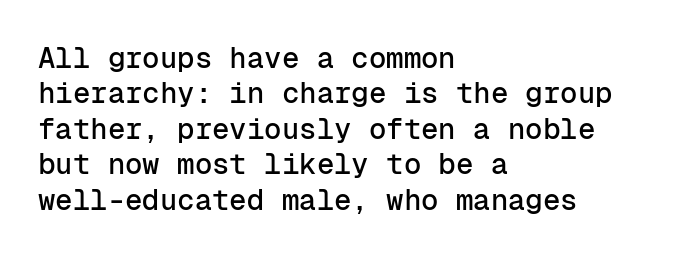
Just letters on the line, the space beneath them empty. Tall strokes in this sample are plumb rather than angled. A sans-serif font was chosen for this passage. Reading down the block, your eye returns to a fixed left position each line. The passage shown is typed in a monospace face where columns stay perfectly aligned. Characters follow at the spacing the type designer built in.
